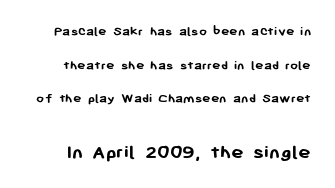
Does extra space separate the letters? No, they use regular spacing. Which chunk is bigger? The second one — the bottom block dwarfs the top. Line spacing here is loose. A roman cut, with each character standing at attention.
